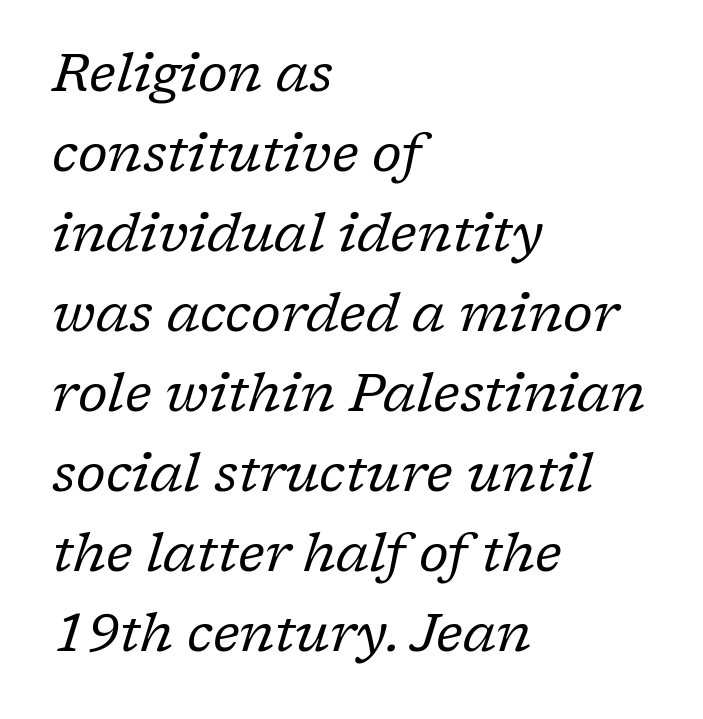
The line texture is even and compact thanks to regular tracking. Slant detected: the letters are inclined. These glyphs show unthickened strokes, regular width or finer. What kind of face is this? One with serifs. Spacing verdict: proportional, widths tailored to each character.
